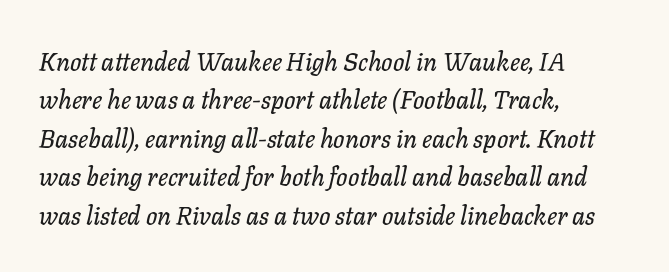
The image shows 25 px text type, italic (leaning right); set left-aligned, normal line spacing (1.54x), normal letter spacing, not underlined.
